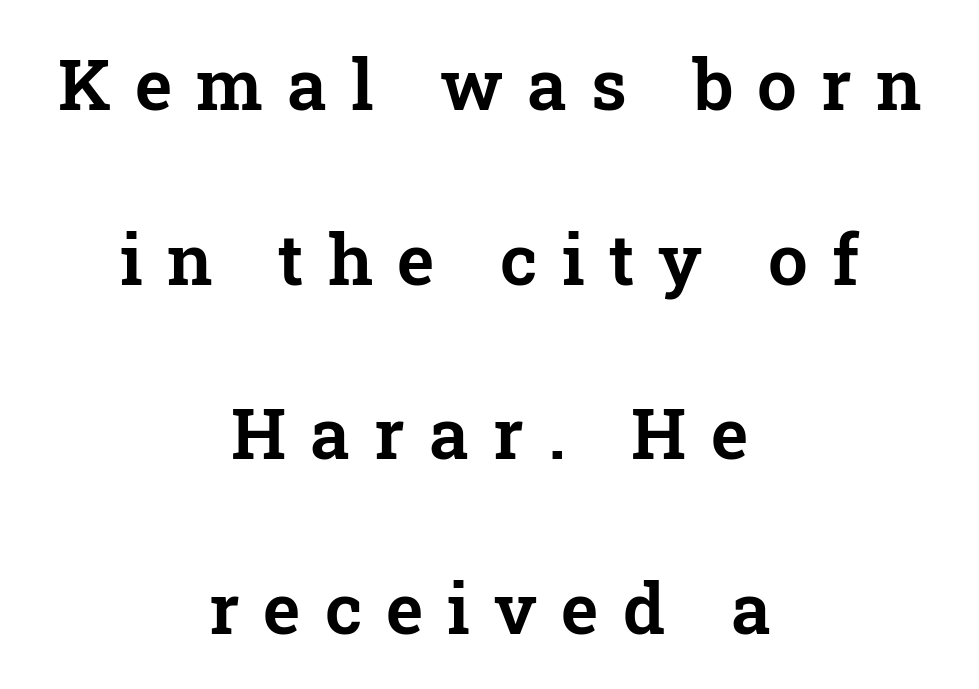
Q: Is the text italic (slanted)? A: No, it is upright.
Q: Is the typeface a serif or a sans-serif typeface? A: Serif.
Q: Is the text underlined? A: No.
Q: How is the paragraph aligned? A: Centered.
Q: Is the spacing between letters normal or unusually wide? A: Unusually wide.
Q: Is the spacing between lines tight, normal or loose? A: Loose.
Q: Width (condensed, normal, or wide)? A: Normal.
Q: Stroke contrast? A: Low.
Q: x-height? A: Medium.
Q: Monospaced? A: No.
